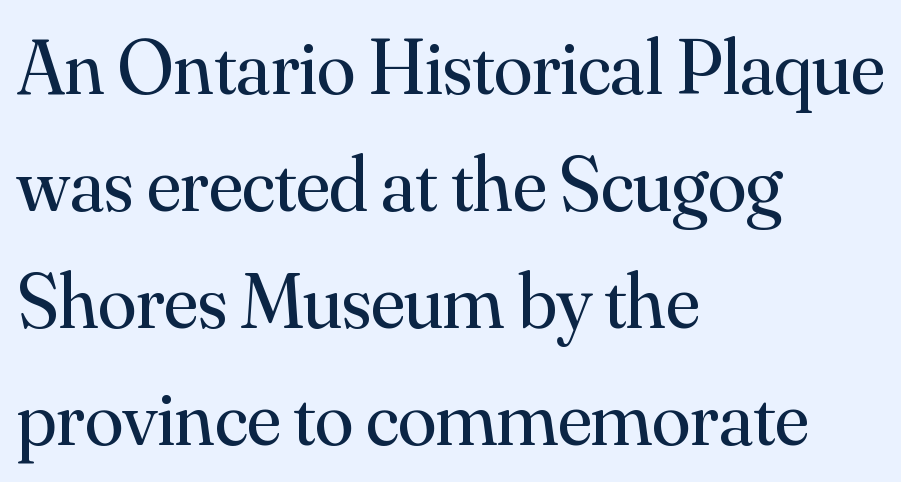
Q: Is the text bold? A: No.
Q: Is the text italic (slanted)? A: No, it is upright.
Q: Is the typeface a serif or a sans-serif typeface? A: Serif.
Q: Is the text underlined? A: No.
Q: How is the paragraph aligned? A: Left-aligned.
Q: Is the spacing between letters normal or unusually wide? A: Normal.
Q: Is the spacing between lines tight, normal or loose? A: Normal.
Q: Width (condensed, normal, or wide)? A: Normal.
Q: Stroke contrast? A: Medium.
Q: x-height? A: Small.
Q: Monospaced? A: No.
